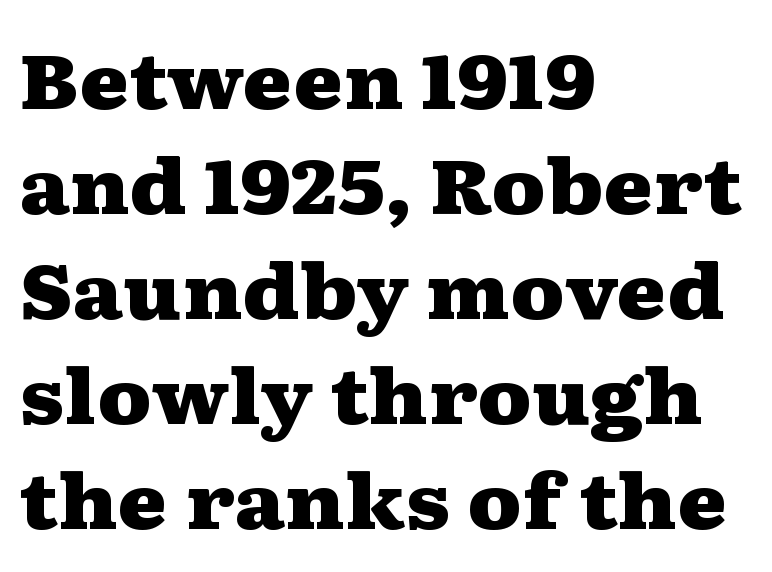
Caption: bold face, heavy strokes. A bare baseline throughout the passage. The face used here is seriffed, in the tradition of book romans. Leading matches the norm, producing a regular column.
